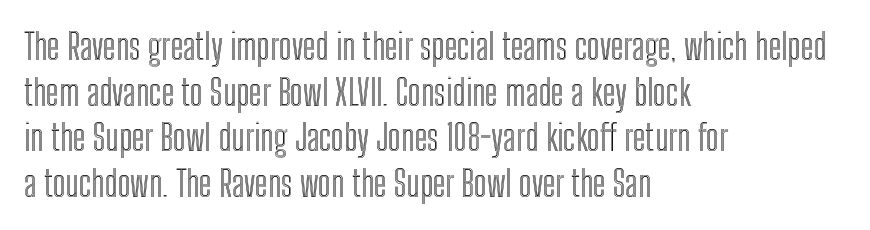
{"italic": "no", "width": "condensed", "x_height": "medium", "monospaced": "no", "underline": "no", "align": "left", "line_spacing": "normal", "line_spacing_ratio": 1.27, "letter_spacing": "normal", "letter_spacing_em": 0.0, "glyph_px": 36}
